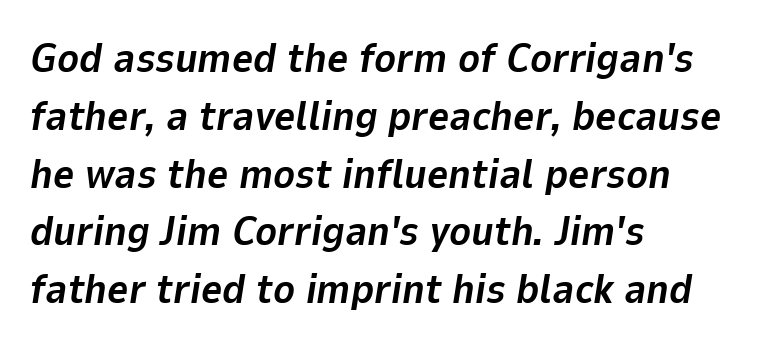
The image shows 41 px bold type, italic (leaning right); set left-aligned, normal line spacing (1.41x), normal letter spacing, not underlined; low stroke contrast and a medium x-height.
